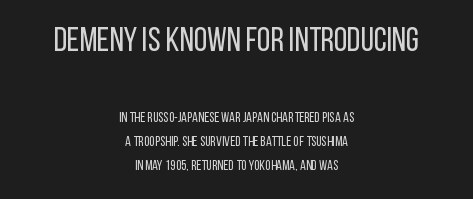
{"serif": "no", "italic": "no", "bold": "no", "weight": "regular", "width": "condensed", "stroke_contrast": "low", "x_height": "large", "monospaced": "no", "underline": "no", "align": "center", "line_spacing_ratio": 1.72, "letter_spacing": "normal", "letter_spacing_em": 0.0, "larger_block": "first", "size_ratio": 2.43, "glyph_px": 34}
